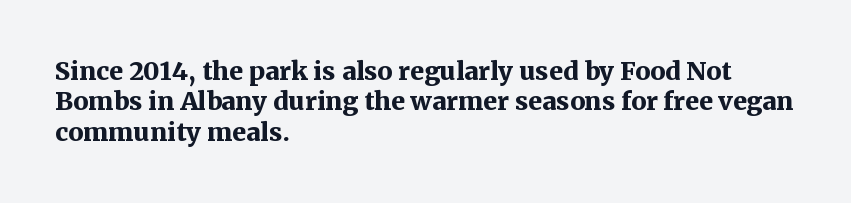
Q: Is the text bold? A: Yes.
Q: Is the text italic (slanted)? A: No, it is upright.
Q: Is the text underlined? A: No.
Q: How is the paragraph aligned? A: Left-aligned.
Q: Is the spacing between letters normal or unusually wide? A: Normal.
